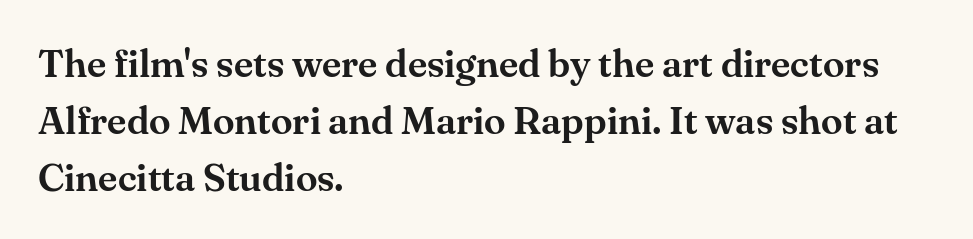
Q: Is the text italic (slanted)? A: No, it is upright.
Q: Is the typeface a serif or a sans-serif typeface? A: Serif.
Q: Is the text underlined? A: No.
Q: How is the paragraph aligned? A: Left-aligned.
Q: Is the spacing between letters normal or unusually wide? A: Normal.
Q: Is the spacing between lines tight, normal or loose? A: Normal.
Q: Width (condensed, normal, or wide)? A: Normal.
Q: Stroke contrast? A: Medium.
Q: x-height? A: Small.
Q: Monospaced? A: No.
